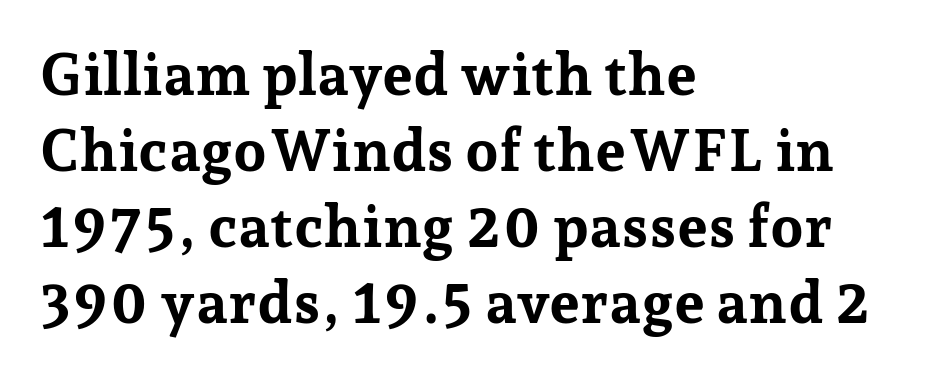
Q: Is the text bold? A: Yes.
Q: Is the text italic (slanted)? A: No, it is upright.
Q: Is the typeface a serif or a sans-serif typeface? A: Serif.
Q: Is the text underlined? A: No.
Q: How is the paragraph aligned? A: Left-aligned.
Q: Is the spacing between letters normal or unusually wide? A: Normal.
Q: Is the spacing between lines tight, normal or loose? A: Normal.
Q: Width (condensed, normal, or wide)? A: Normal.
Q: Stroke contrast? A: Low.
Q: x-height? A: Medium.
Q: Monospaced? A: No.
